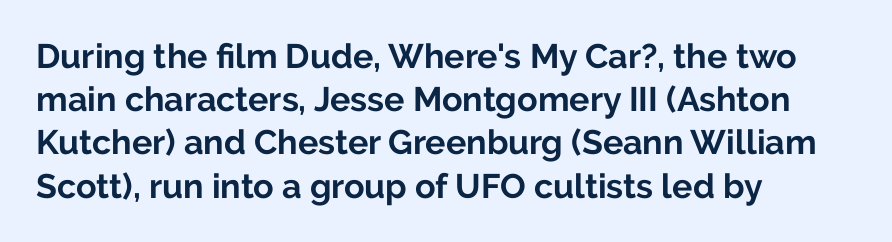
{"serif": "no", "italic": "no", "bold": "yes", "weight": "bold", "width": "normal", "stroke_contrast": "low", "x_height": "medium", "monospaced": "no", "underline": "no", "align": "left", "line_spacing": "normal", "line_spacing_ratio": 1.27, "letter_spacing": "normal", "letter_spacing_em": 0.0, "glyph_px": 34}
